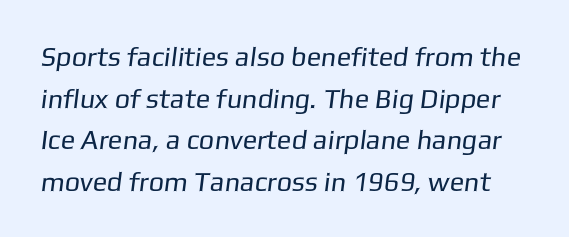
The image shows 27 px text type; set normal line spacing (1.54x), normal letter spacing, not underlined.
